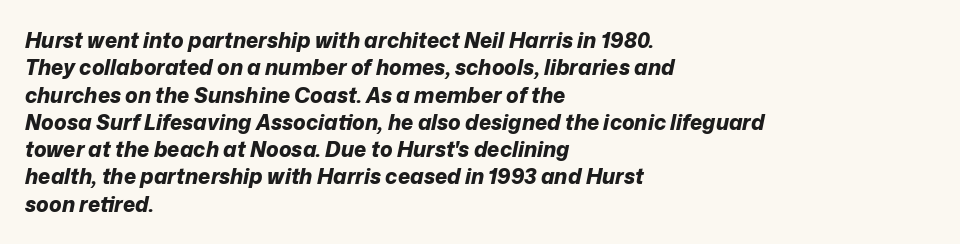
{"italic": "yes", "lean": "right", "slant_degrees": 12, "bold": "yes", "underline": "no", "align": "left", "line_spacing": "normal", "line_spacing_ratio": 1.3, "letter_spacing": "normal", "letter_spacing_em": 0.0, "glyph_px": 21}
